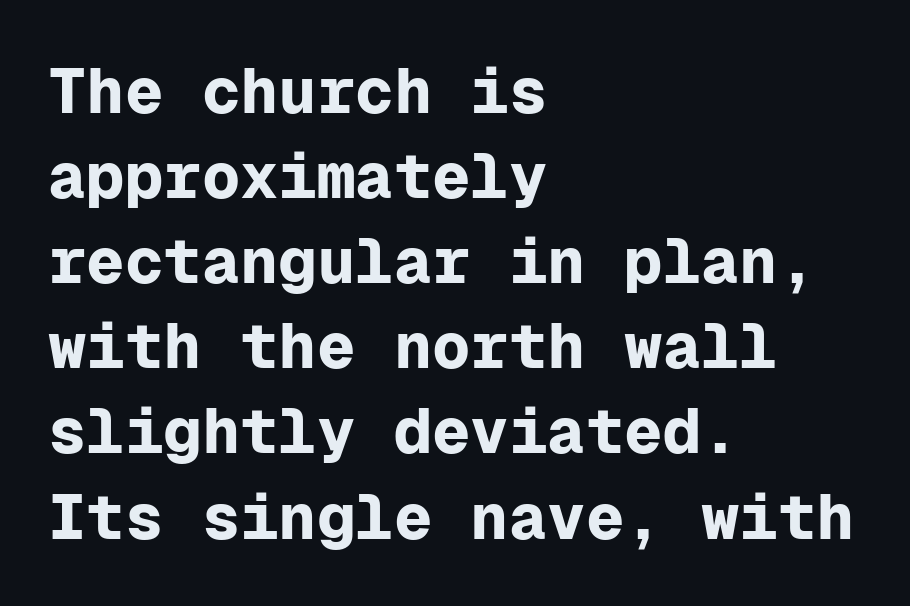
The image shows 64 px bold sans-serif type, upright, monospaced; set left-aligned, normal line spacing (1.33x), normal letter spacing, not underlined; low stroke contrast and a medium x-height.
